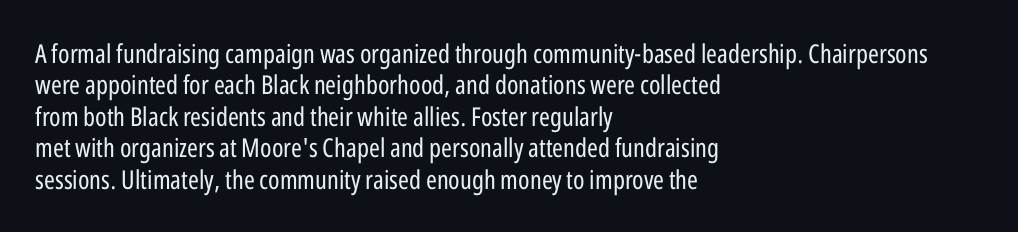
The image shows 26 px text type, upright; set left-aligned, line spacing 1.21x, normal letter spacing, not underlined.
